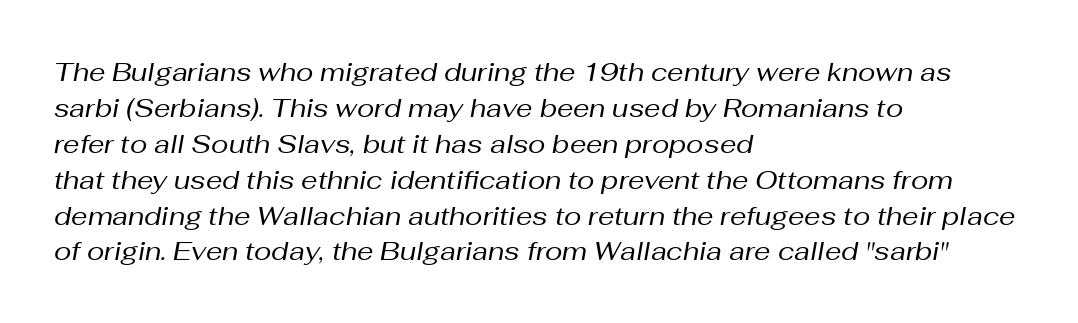
The image shows 26 px text type, italic (leaning right); set left-aligned, normal line spacing (1.38x), normal letter spacing, not underlined.
